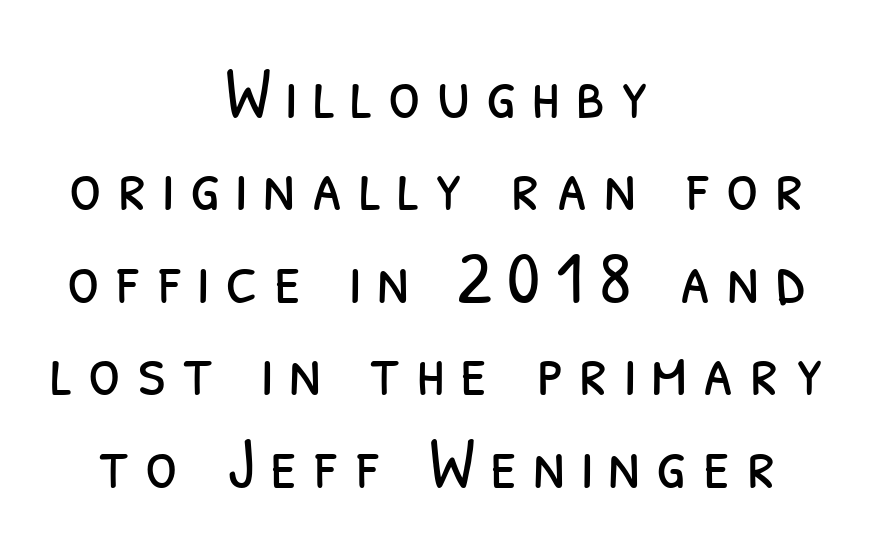
{"serif": "no", "bold": "no", "weight": "light", "width": "condensed", "stroke_contrast": "low", "x_height": "medium", "monospaced": "no", "underline": "no", "align": "center", "line_spacing": "normal", "line_spacing_ratio": 1.25, "letter_spacing": "wide", "letter_spacing_em": 0.21, "glyph_px": 74}
